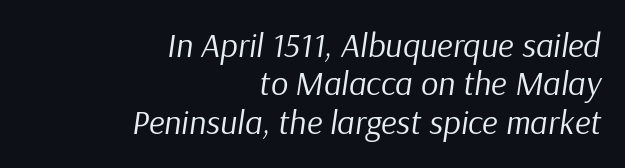
{"italic": "yes", "lean": "right", "slant_degrees": 9, "bold": "no", "weight": "regular", "width": "normal", "stroke_contrast": "low", "x_height": "medium", "monospaced": "no", "underline": "no", "align": "right", "line_spacing": "tight", "line_spacing_ratio": 1.13, "letter_spacing": "normal", "letter_spacing_em": 0.0, "glyph_px": 34}
